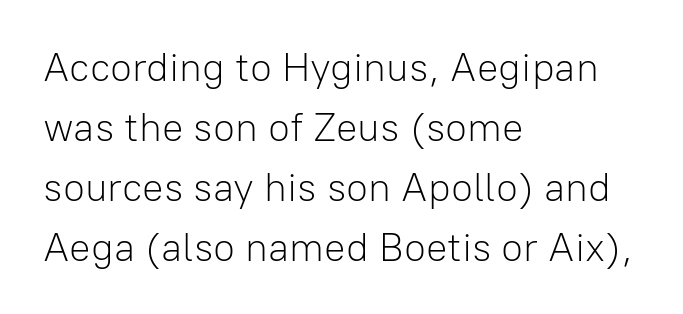
Does extra space separate the letters? No, they use regular spacing. Spacing verdict: proportional, widths tailored to each character. Is there much room between lines? A standard amount, neither cramped nor airy. Upright lettering throughout. Serif or sans? Sans — the stroke terminals are bare.
